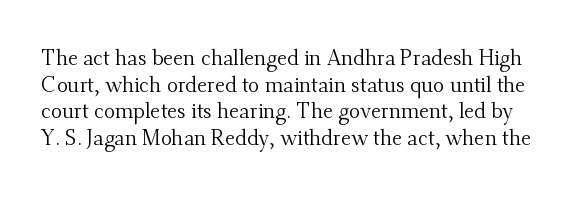
{"italic": "no", "bold": "no", "underline": "no", "line_spacing": "normal", "line_spacing_ratio": 1.27, "letter_spacing": "normal", "letter_spacing_em": 0.0, "glyph_px": 21}
